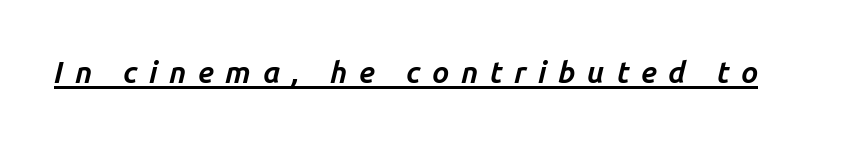
The axis of the letterforms is tilted away from vertical. Observe the wide spacing: letters keep a clear distance from each other. The passage shown is emphatically bold. Notice how a bar underscores the lettering throughout.
